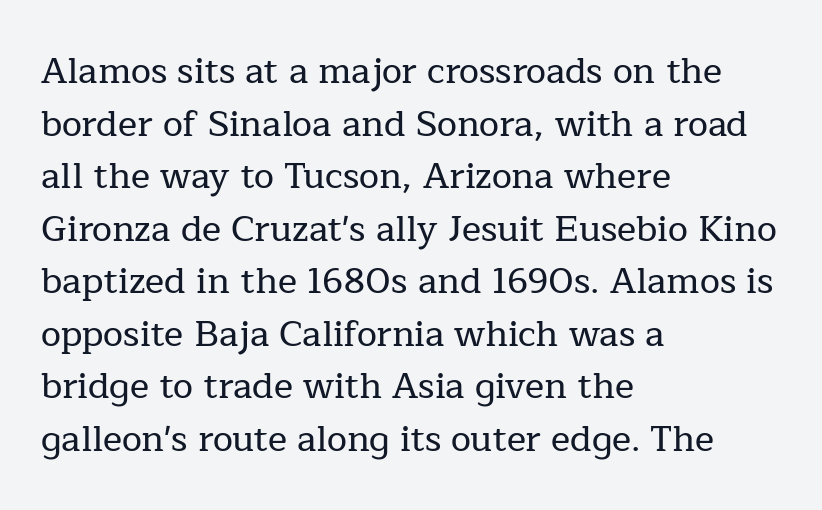
Q: Is the text italic (slanted)? A: No, it is upright.
Q: Is the typeface a serif or a sans-serif typeface? A: Serif.
Q: Is the text underlined? A: No.
Q: How is the paragraph aligned? A: Left-aligned.
Q: Is the spacing between letters normal or unusually wide? A: Normal.
Q: Is the spacing between lines tight, normal or loose? A: Normal.
Q: Width (condensed, normal, or wide)? A: Normal.
Q: Stroke contrast? A: Low.
Q: x-height? A: Medium.
Q: Monospaced? A: No.
